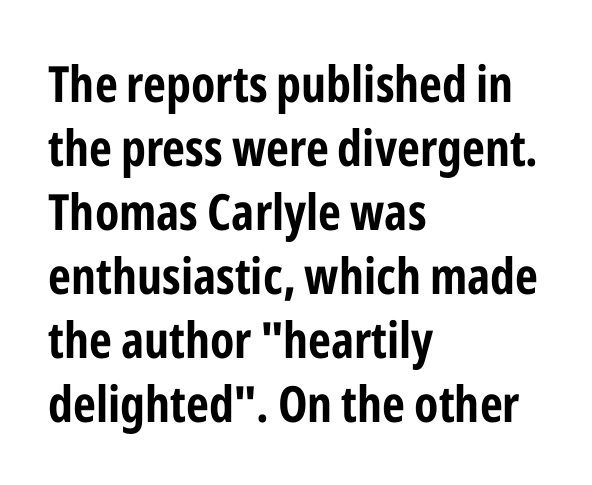
{"serif": "no", "italic": "no", "bold": "yes", "weight": "bold", "width": "condensed", "stroke_contrast": "low", "x_height": "medium", "monospaced": "no", "underline": "no", "align": "left", "line_spacing": "normal", "line_spacing_ratio": 1.28, "letter_spacing": "normal", "letter_spacing_em": 0.0, "glyph_px": 50}
